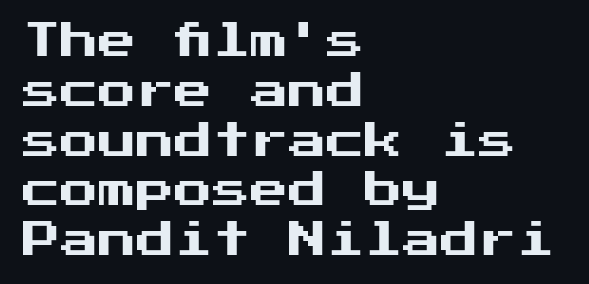
Q: Is the text italic (slanted)? A: No, it is upright.
Q: Is the typeface a serif or a sans-serif typeface? A: Sans-serif.
Q: Is the text underlined? A: No.
Q: How is the paragraph aligned? A: Left-aligned.
Q: Is the spacing between letters normal or unusually wide? A: Normal.
Q: Is the spacing between lines tight, normal or loose? A: Normal.
Q: Width (condensed, normal, or wide)? A: Normal.
Q: Stroke contrast? A: Medium.
Q: x-height? A: Medium.
